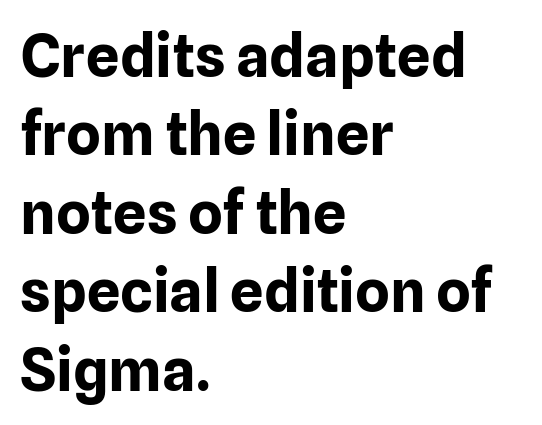
The image shows 59 px bold sans-serif type, upright; set left-aligned, normal line spacing (1.33x), normal letter spacing, not underlined; low stroke contrast and a medium x-height.
